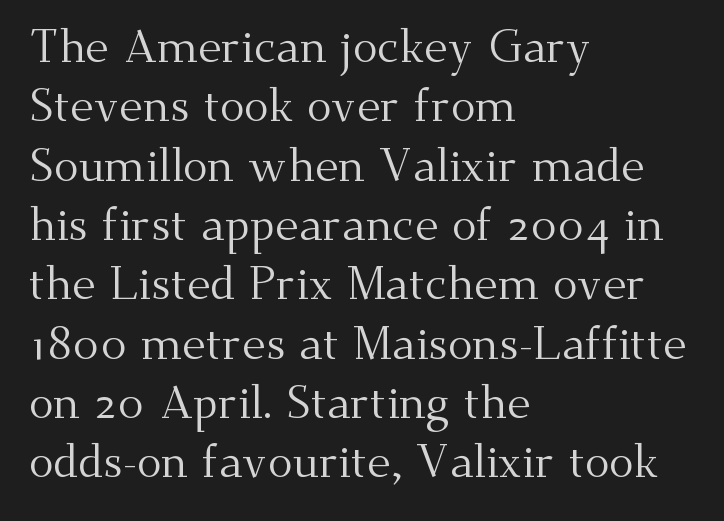
Q: Is the text bold? A: No.
Q: Is the text italic (slanted)? A: No, it is upright.
Q: Is the typeface a serif or a sans-serif typeface? A: Serif.
Q: Is the text underlined? A: No.
Q: How is the paragraph aligned? A: Left-aligned.
Q: Is the spacing between letters normal or unusually wide? A: Normal.
Q: Is the spacing between lines tight, normal or loose? A: Normal.
Q: Width (condensed, normal, or wide)? A: Normal.
Q: Stroke contrast? A: Medium.
Q: x-height? A: Small.
Q: Monospaced? A: No.
